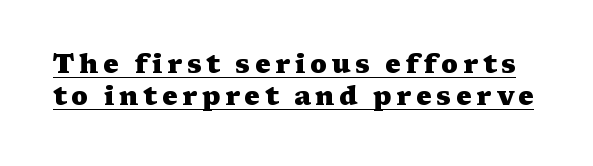
The image shows 26 px bold type, upright; set normal line spacing (1.25x), underlined.
